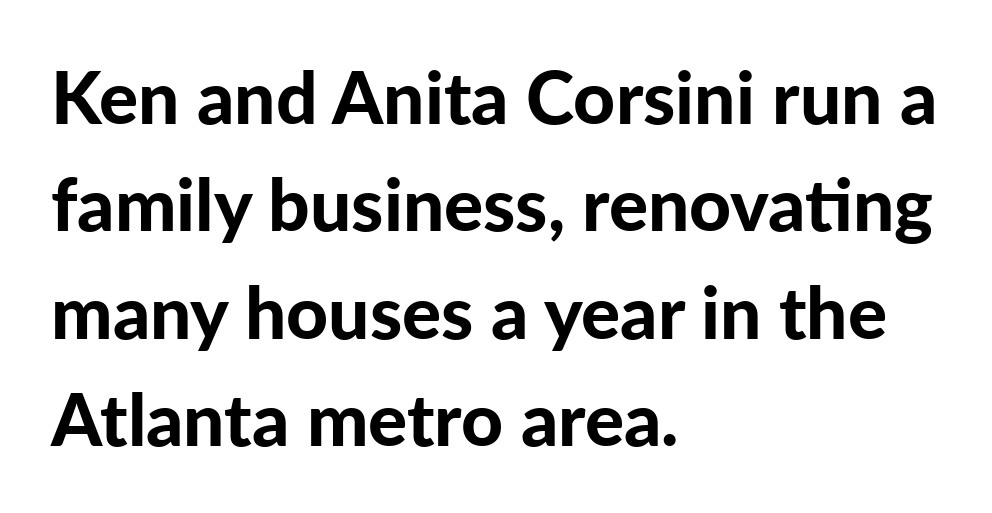
Q: Is the text bold? A: Yes.
Q: Is the text italic (slanted)? A: No, it is upright.
Q: Is the typeface a serif or a sans-serif typeface? A: Sans-serif.
Q: Is the text underlined? A: No.
Q: How is the paragraph aligned? A: Left-aligned.
Q: Is the spacing between letters normal or unusually wide? A: Normal.
Q: Is the spacing between lines tight, normal or loose? A: Normal.
Q: Width (condensed, normal, or wide)? A: Normal.
Q: Stroke contrast? A: Low.
Q: x-height? A: Medium.
Q: Monospaced? A: No.
